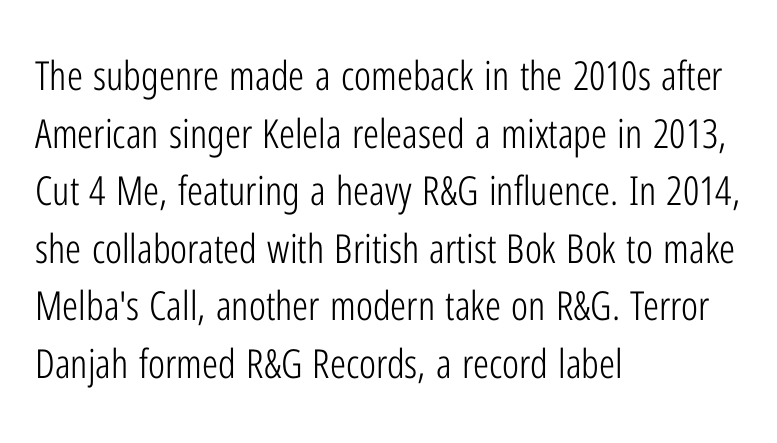
Q: Is the text bold? A: No.
Q: Is the text italic (slanted)? A: No, it is upright.
Q: Is the typeface a serif or a sans-serif typeface? A: Sans-serif.
Q: Is the text underlined? A: No.
Q: How is the paragraph aligned? A: Left-aligned.
Q: Is the spacing between letters normal or unusually wide? A: Normal.
Q: Is the spacing between lines tight, normal or loose? A: Normal.
Q: Width (condensed, normal, or wide)? A: Condensed.
Q: Stroke contrast? A: Low.
Q: x-height? A: Medium.
Q: Monospaced? A: No.
